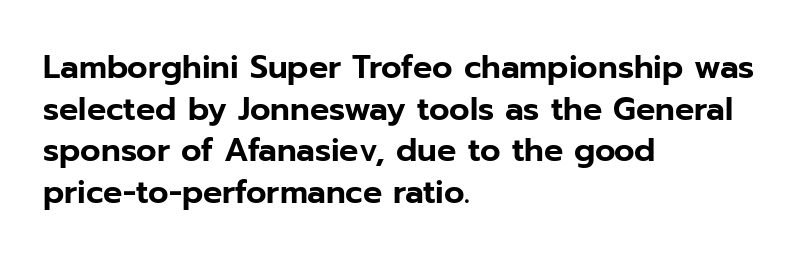
These lines were composed using upright roman letters. The horizontal fit of the characters is conventional and even. The rows are spaced the way most documents space them. Rule under the text: the space is simply empty. This sample has the flowing, uneven cadence of proportional lettering.
